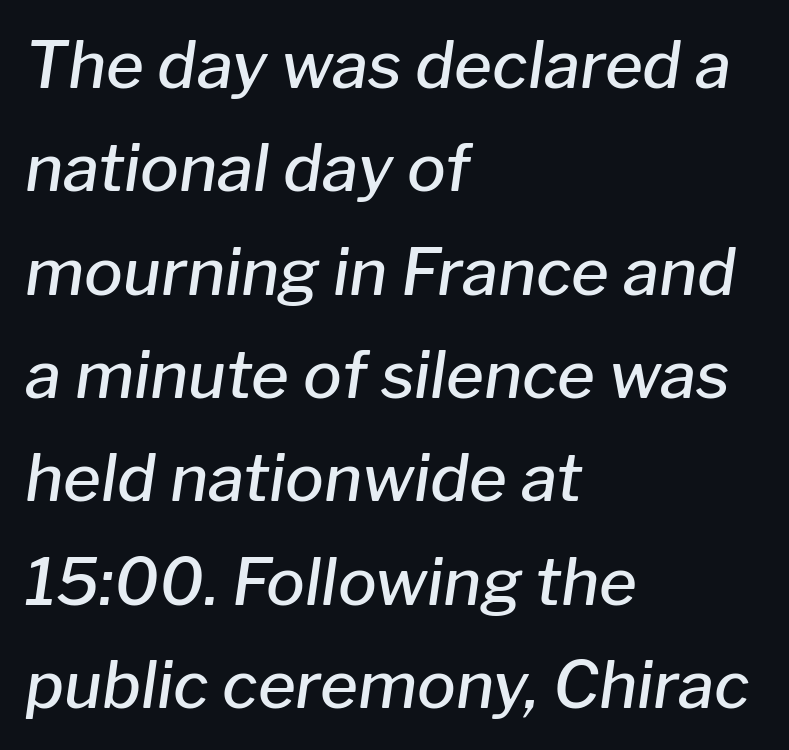
Q: Is the text bold? A: Semi-bold.
Q: Is the text italic (slanted)? A: Yes, it leans right by about 8 degrees.
Q: Is the text underlined? A: No.
Q: How is the paragraph aligned? A: Left-aligned.
Q: Is the spacing between letters normal or unusually wide? A: Normal.
Q: Is the spacing between lines tight, normal or loose? A: Normal.
Q: Width (condensed, normal, or wide)? A: Normal.
Q: Stroke contrast? A: Low.
Q: x-height? A: Medium.
Q: Monospaced? A: No.
